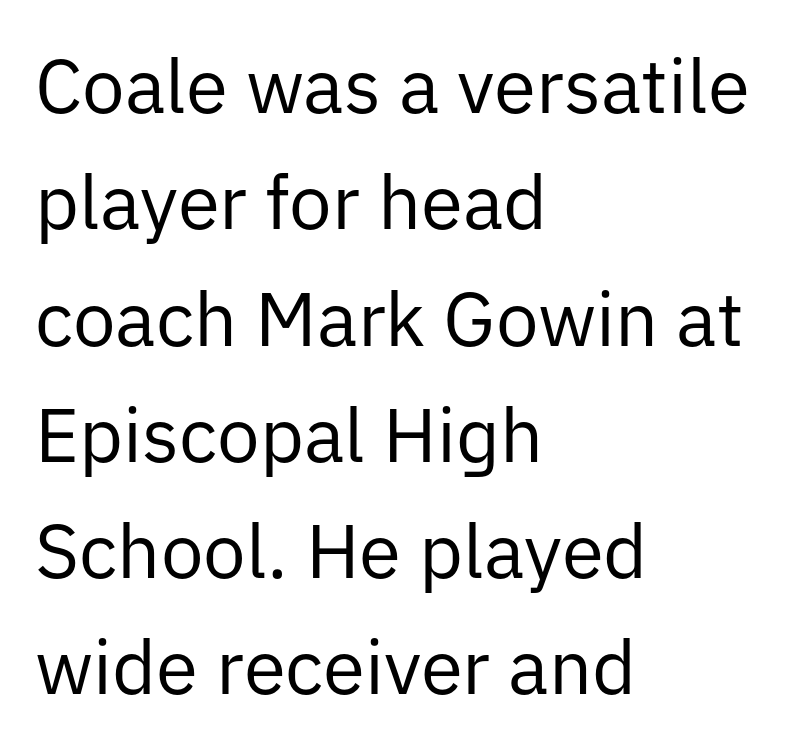
The face used here is proportionally spaced, like ordinary book or web type. The strokes carry an ordinary text weight at most. The zone under the glyphs is completely vacant. Casual observation: everything's shoved over to the left. Italic: no, the glyphs are upright roman. Honestly, the row spacing looks completely unremarkable.
